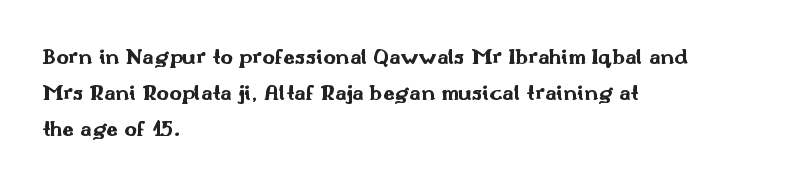
These lines are set flush left with a ragged right edge. Upright lettering throughout. Compared with typical body copy, the letter spacing here is the same. The line-height multiplier appears to be the usual default.
